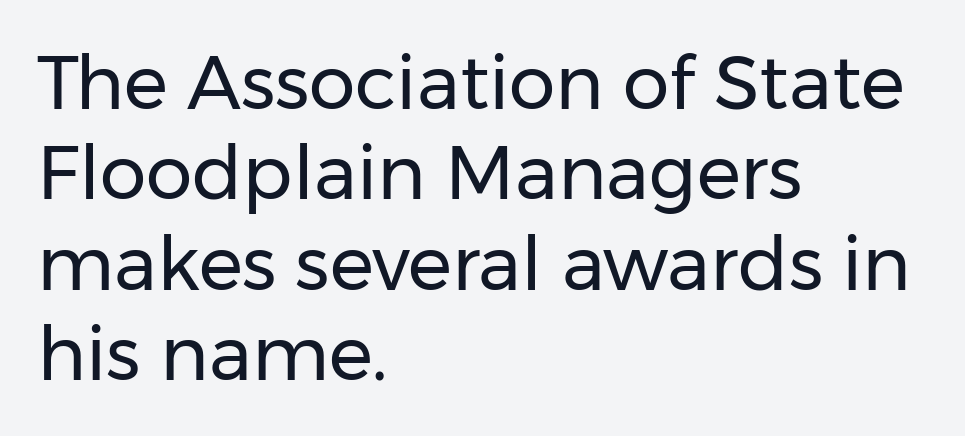
Q: Is the text bold? A: No.
Q: Is the text italic (slanted)? A: No, it is upright.
Q: Is the typeface a serif or a sans-serif typeface? A: Sans-serif.
Q: Is the text underlined? A: No.
Q: How is the paragraph aligned? A: Left-aligned.
Q: Is the spacing between letters normal or unusually wide? A: Normal.
Q: Width (condensed, normal, or wide)? A: Normal.
Q: Stroke contrast? A: Low.
Q: x-height? A: Medium.
Q: Monospaced? A: No.
